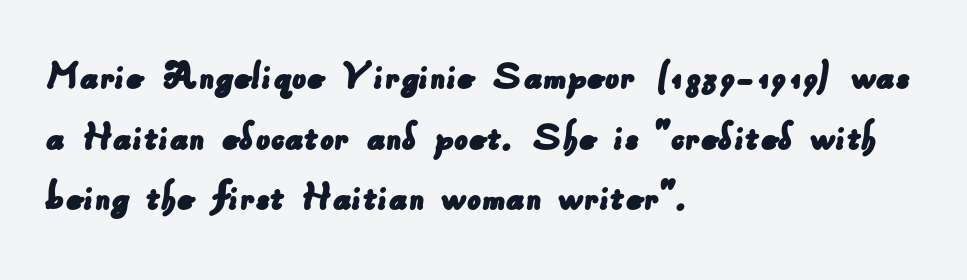
Q: Is the typeface a serif or a sans-serif typeface? A: Sans-serif.
Q: Is the text underlined? A: No.
Q: How is the paragraph aligned? A: Left-aligned.
Q: Is the spacing between letters normal or unusually wide? A: Normal.
Q: Is the spacing between lines tight, normal or loose? A: Normal.
Q: Width (condensed, normal, or wide)? A: Normal.
Q: Stroke contrast? A: Low.
Q: x-height? A: Small.
Q: Monospaced? A: No.
